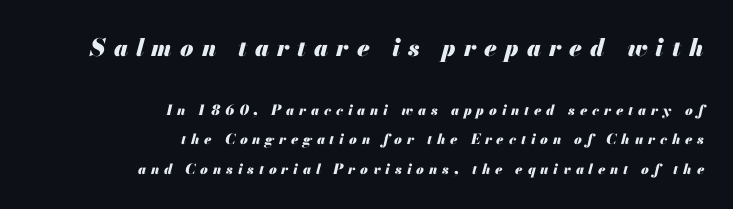
The passage shown stacks its lines with a broad gap. Heavy, bold letterforms. Each row of text sits above clean, open space. The passage shown begins with its larger block and ends with its smaller one. The rag falls on the left side of this text block.
